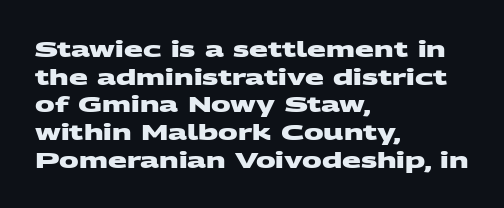
The image shows 22 px bold type; set left-aligned, normal line spacing (1.26x), normal letter spacing, not underlined.
